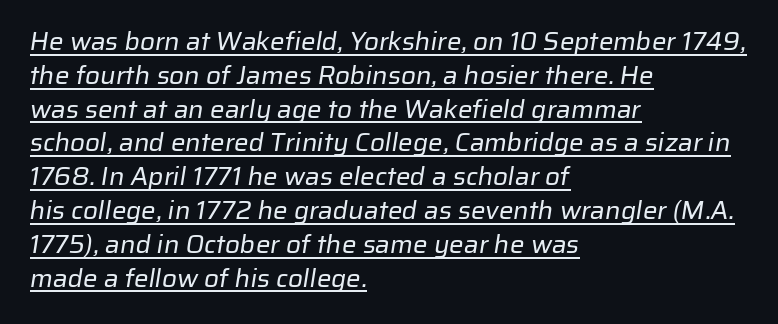
The image shows 26 px text type; set left-aligned, normal line spacing (1.3x), normal letter spacing, underlined.
